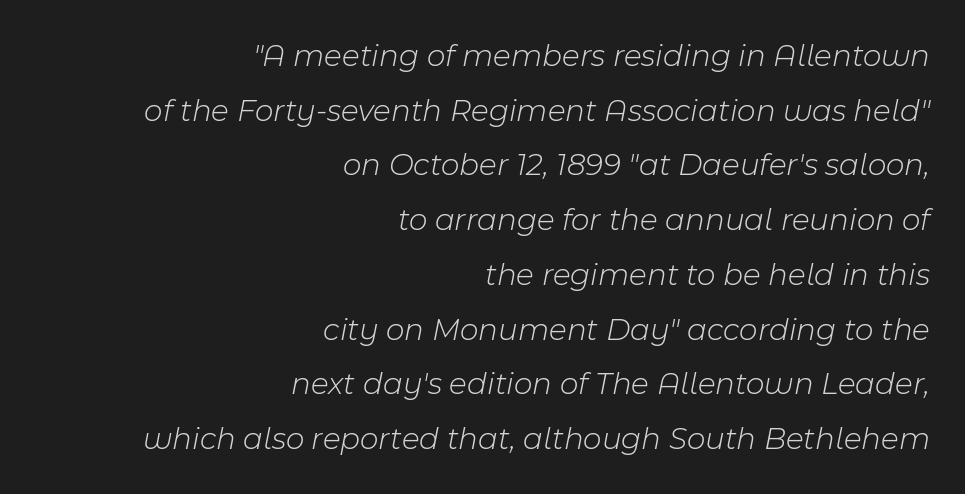
Q: Is the text bold? A: No.
Q: Is the text italic (slanted)? A: Yes, it leans right by about 11 degrees.
Q: Is the text underlined? A: No.
Q: How is the paragraph aligned? A: Right-aligned.
Q: Is the spacing between letters normal or unusually wide? A: Normal.
Q: Width (condensed, normal, or wide)? A: Normal.
Q: Stroke contrast? A: Low.
Q: x-height? A: Medium.
Q: Monospaced? A: No.
